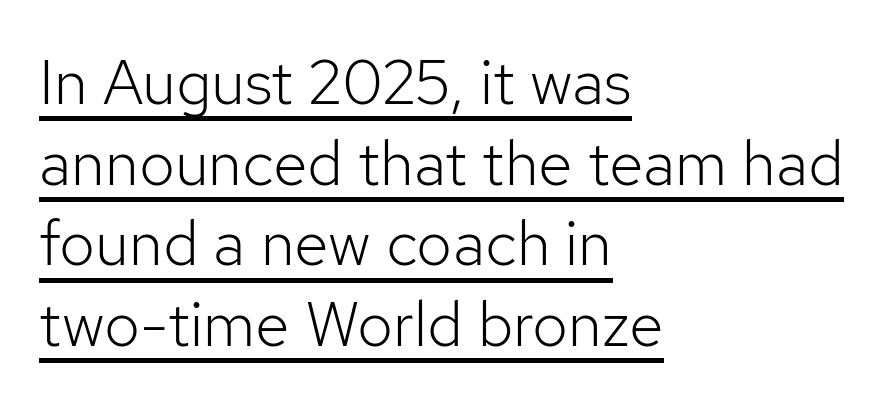
{"serif": "no", "italic": "no", "bold": "no", "weight": "light", "width": "normal", "stroke_contrast": "low", "x_height": "medium", "monospaced": "no", "underline": "yes", "align": "left", "line_spacing": "normal", "line_spacing_ratio": 1.28, "letter_spacing": "normal", "letter_spacing_em": 0.0, "glyph_px": 63}
